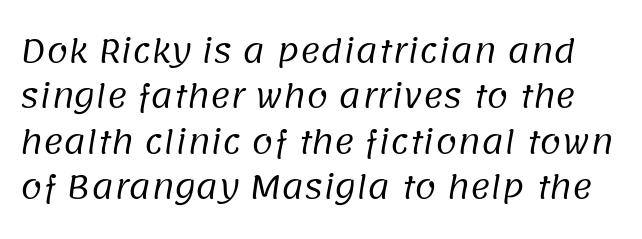
{"serif": "no", "bold": "no", "weight": "regular", "width": "normal", "stroke_contrast": "low", "x_height": "large", "monospaced": "no", "underline": "no", "line_spacing": "normal", "line_spacing_ratio": 1.46, "letter_spacing": "normal", "letter_spacing_em": 0.0, "glyph_px": 31}
